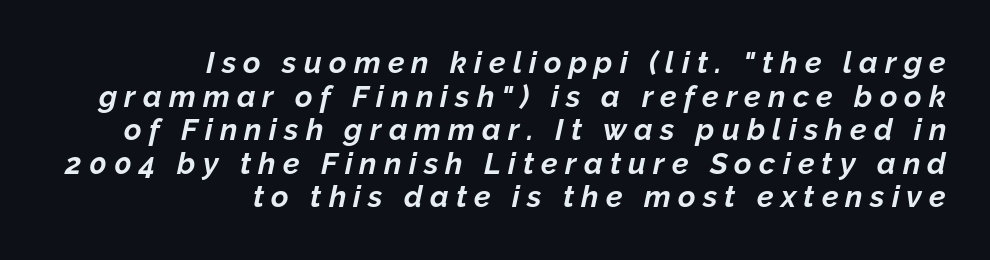
Cramped leading. Does the weight exceed regular? Yes, all the way to bold. Between one letter and the next there's a generous, obvious gap. The face used here has a pronounced slope to its letters.
